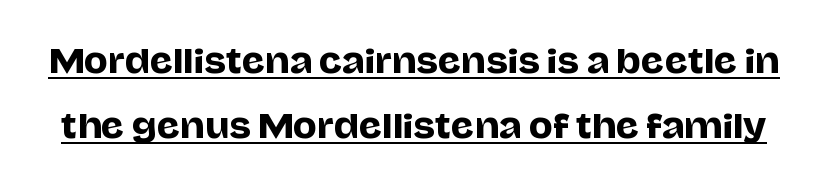
Nope, no serifs anywhere on these letters. In terms of letterspacing, this is plain default setting. Honestly, the rows look like they've been pulled way apart. No italicization has been applied; the sample stays upright. The passage shown is underscored from start to finish. Here the designer chose a conventional face with non-uniform glyph widths.
